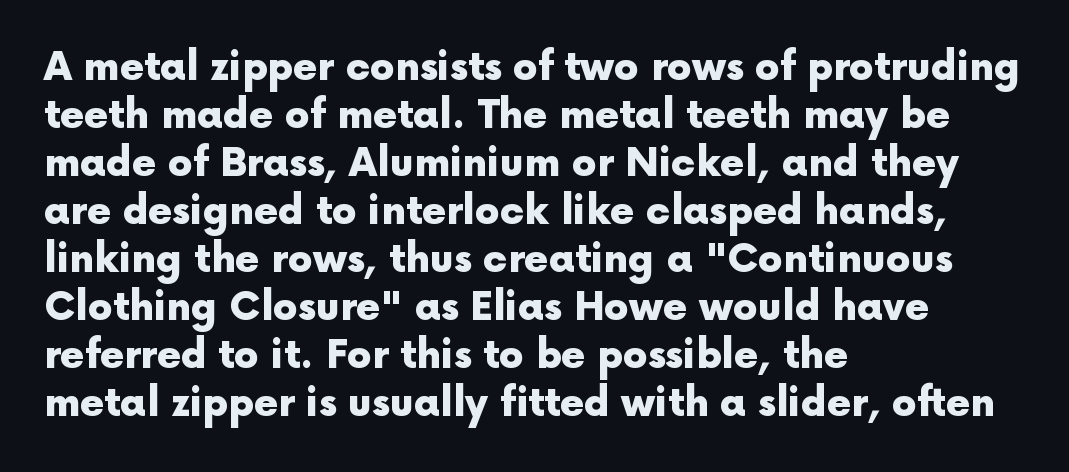
{"serif": "no", "italic": "no", "bold": "yes", "weight": "heavy", "width": "normal", "x_height": "medium", "monospaced": "no", "underline": "no", "align": "left", "line_spacing_ratio": 1.23, "letter_spacing": "normal", "letter_spacing_em": 0.0, "glyph_px": 39}
